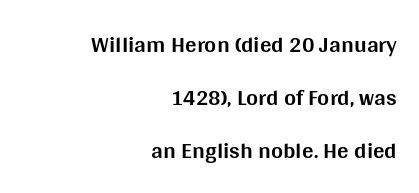
The image shows 23 px bold type, upright; set right-aligned, loose line spacing (2.3x), normal letter spacing, not underlined.
